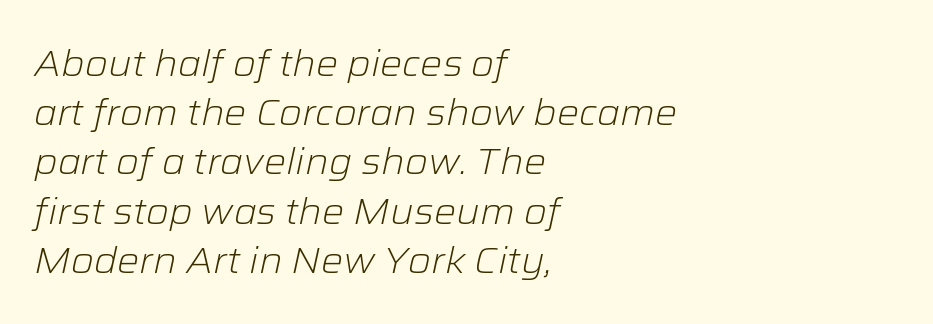
{"italic": "yes", "lean": "right", "slant_degrees": 12, "bold": "no", "weight": "light", "width": "normal", "stroke_contrast": "low", "x_height": "medium", "monospaced": "no", "underline": "no", "align": "left", "line_spacing": "normal", "line_spacing_ratio": 1.33, "letter_spacing": "normal", "letter_spacing_em": 0.0, "glyph_px": 37}
